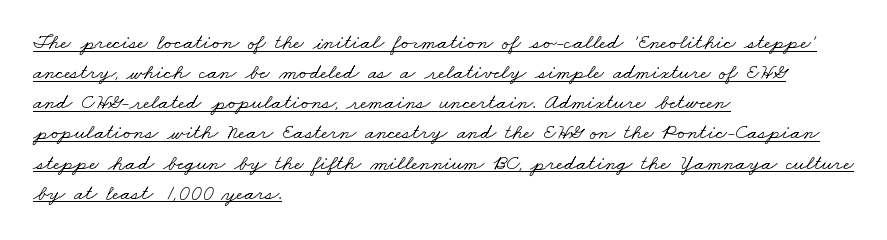
The image shows 22 px text type; set left-aligned, normal line spacing (1.37x), normal letter spacing, underlined.
